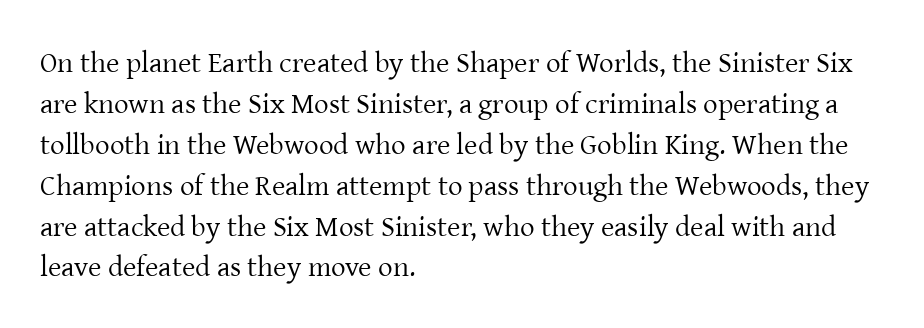
{"serif": "yes", "italic": "no", "bold": "no", "weight": "regular", "width": "normal", "stroke_contrast": "low", "x_height": "medium", "monospaced": "no", "underline": "no", "align": "left", "line_spacing": "normal", "line_spacing_ratio": 1.41, "letter_spacing": "normal", "letter_spacing_em": 0.0, "glyph_px": 29}
